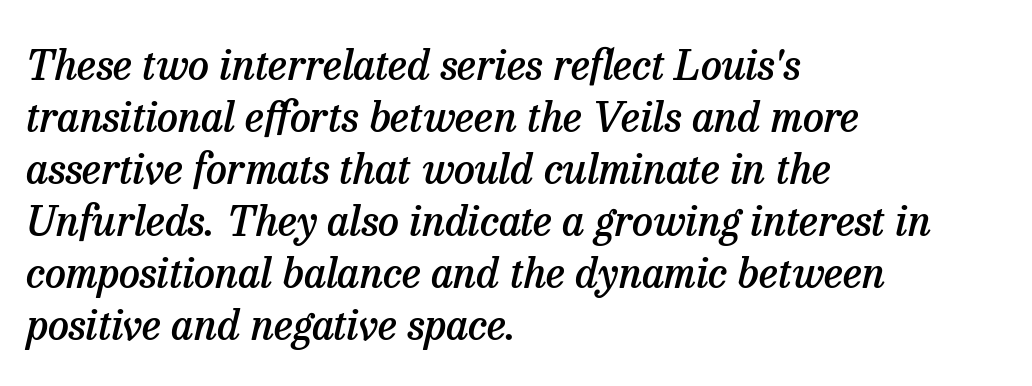
The image shows 42 px semibold serif type, italic (leaning right); set left-aligned, line spacing 1.24x, normal letter spacing, not underlined; low stroke contrast and a medium x-height.
